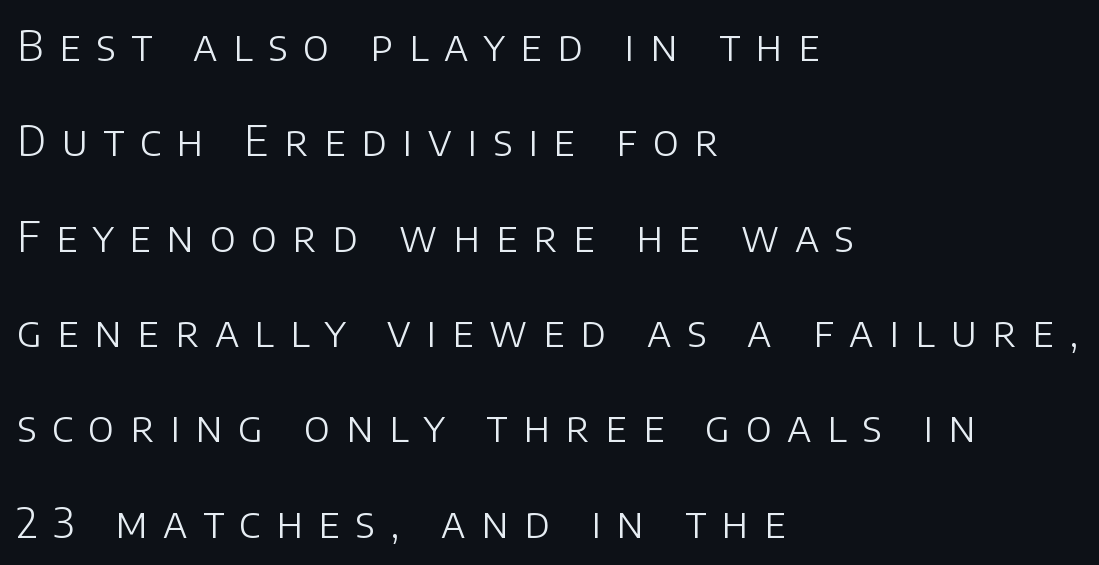
These lines are rendered in a variable-pitch font. Vertically, the passage feels expansive, rows floating well apart. The string is rendered with underlining switched off. The characters are drawn with everyday or finer stroke widths. The rendering shows plain stroke endings on the letterforms — a sans-serif design. Teacher's note: observe the even left margin — that is flush-left alignment.
